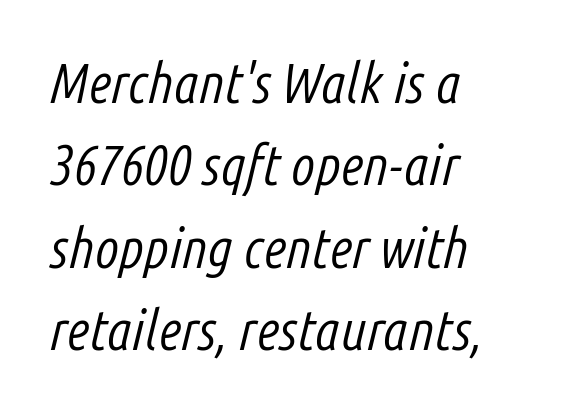
{"italic": "yes", "lean": "right", "slant_degrees": 14, "bold": "no", "weight": "light", "width": "condensed", "stroke_contrast": "low", "x_height": "medium", "monospaced": "no", "underline": "no", "align": "left", "line_spacing": "normal", "line_spacing_ratio": 1.47, "letter_spacing": "normal", "letter_spacing_em": 0.0, "glyph_px": 56}
